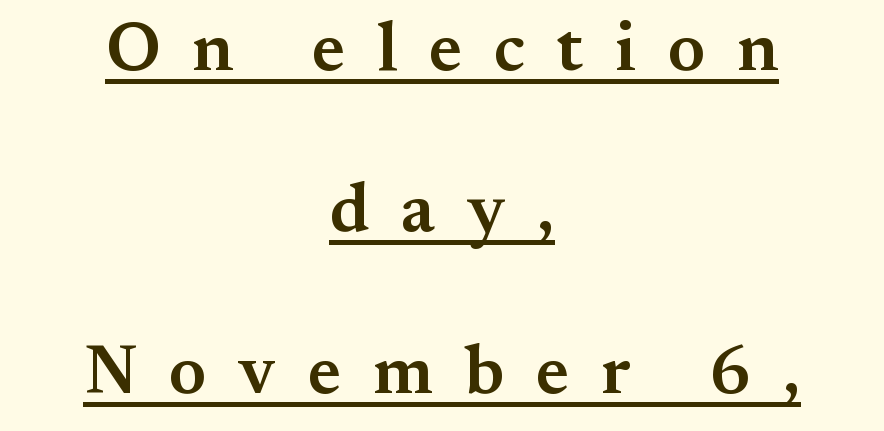
A bit beefed up — I'd call it semibold rather than bold. Is the letter spacing exaggerated? Yes — the characters are pushed far apart. The typesetter has applied underlining to the passage shown. Ascenders rise straight up at ninety degrees. The rendering uses natural spacing where letterforms have individual widths. This sample is center-justified, so both line endings float freely.
